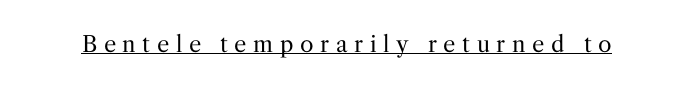
It's the straight-up-and-down kind of type. You could only call the tracking loose — the letters float apart. Weight: regular or lighter. Does a line run under the words? Yes, clearly.
